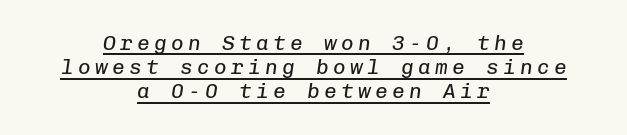
The strokes are not fattened; the text isn't bold. This rendering features underlined lettering. The typesetter chose a symmetrical, centered arrangement here. Emphasis-style slanted type is in use. Display-style spreading of the glyphs; the letterfit is very open.
